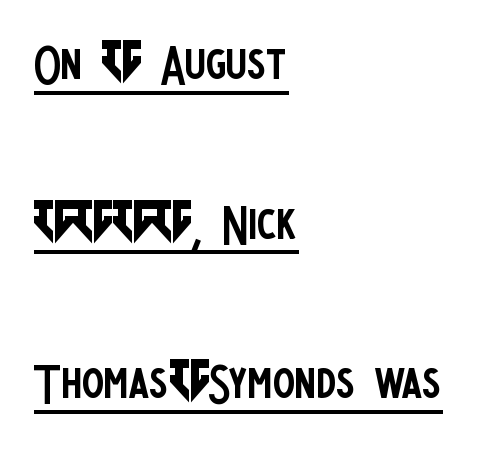
The image shows 66 px regular-weight, condensed sans-serif type, upright; set left-aligned, loose line spacing (2.42x), normal letter spacing, underlined; low stroke contrast and a large x-height.
